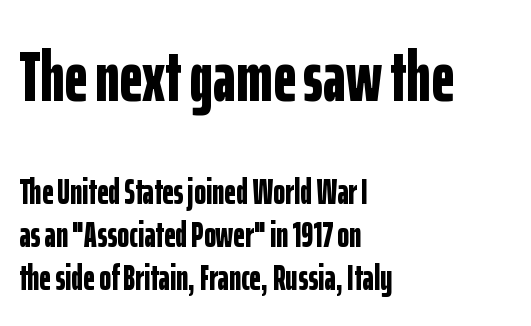
{"serif": "no", "italic": "no", "bold": "yes", "weight": "bold", "width": "condensed", "stroke_contrast": "low", "x_height": "medium", "monospaced": "no", "underline": "no", "align": "left", "line_spacing_ratio": 1.2, "letter_spacing": "normal", "letter_spacing_em": 0.0, "larger_block": "first", "size_ratio": 2.0, "glyph_px": 72}
